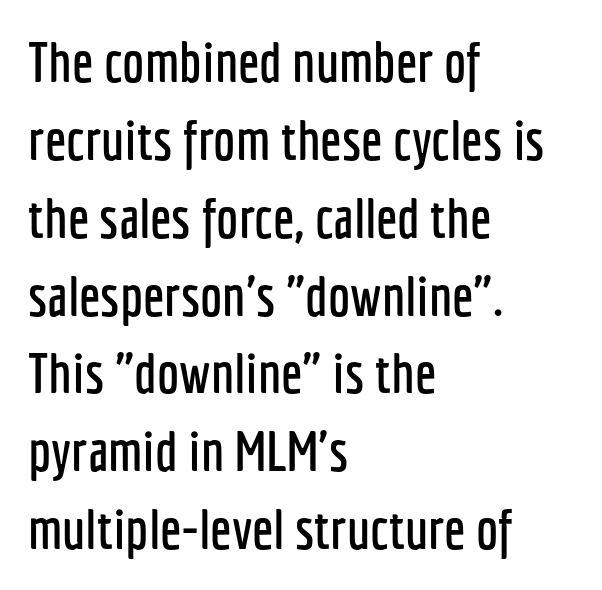
{"serif": "no", "italic": "no", "width": "condensed", "stroke_contrast": "low", "x_height": "medium", "monospaced": "no", "underline": "no", "align": "left", "line_spacing": "normal", "line_spacing_ratio": 1.39, "letter_spacing": "normal", "letter_spacing_em": 0.0, "glyph_px": 56}
